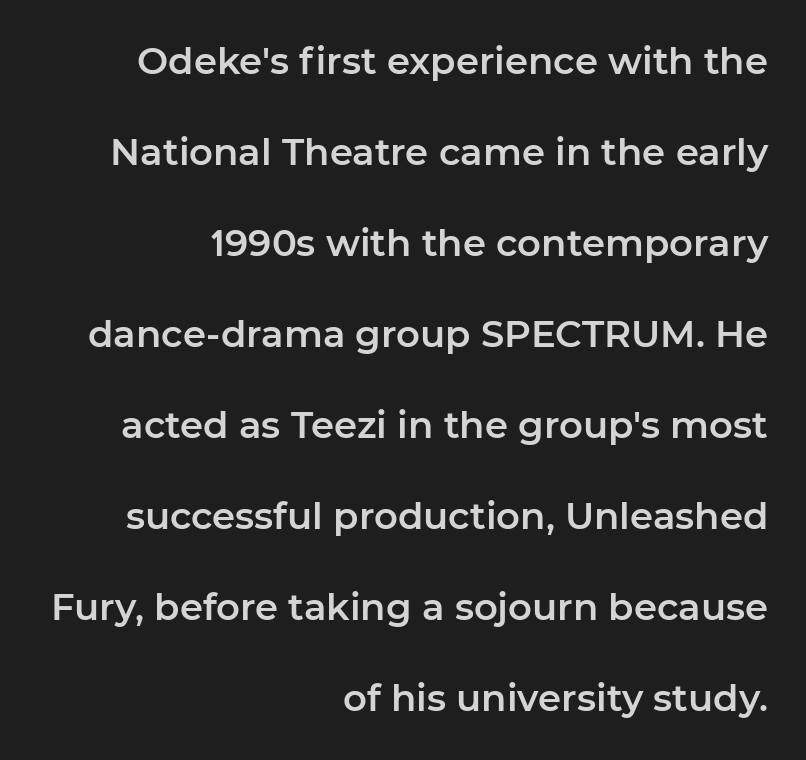
Q: Is the text italic (slanted)? A: No, it is upright.
Q: Is the typeface a serif or a sans-serif typeface? A: Sans-serif.
Q: Is the text underlined? A: No.
Q: How is the paragraph aligned? A: Right-aligned.
Q: Is the spacing between letters normal or unusually wide? A: Normal.
Q: Is the spacing between lines tight, normal or loose? A: Loose.
Q: Width (condensed, normal, or wide)? A: Normal.
Q: Stroke contrast? A: Low.
Q: x-height? A: Medium.
Q: Monospaced? A: No.
